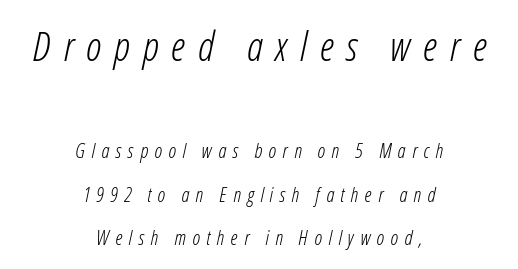
{"italic": "yes", "lean": "right", "slant_degrees": 12, "bold": "no", "weight": "light", "width": "condensed", "stroke_contrast": "low", "x_height": "medium", "monospaced": "no", "underline": "no", "align": "center", "line_spacing": "loose", "line_spacing_ratio": 2.16, "letter_spacing": "wide", "letter_spacing_em": 0.32, "larger_block": "first", "size_ratio": 2.0, "glyph_px": 40}
